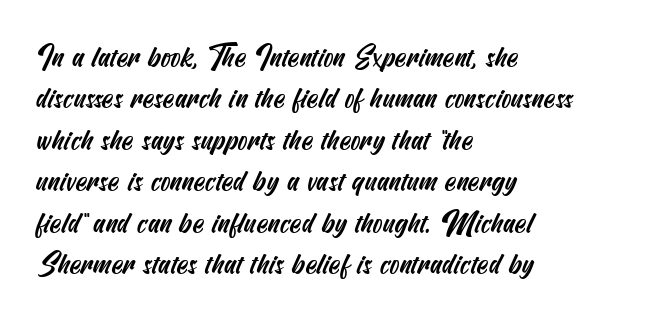
The image shows 29 px condensed sans-serif type; set left-aligned, normal line spacing (1.43x), normal letter spacing, not underlined; medium stroke contrast and a small x-height.
